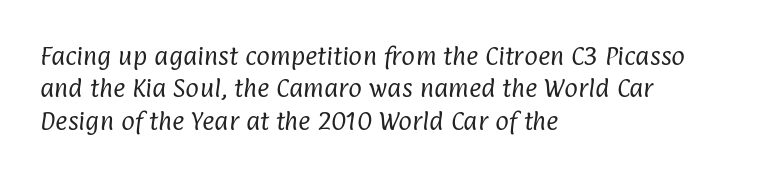
Q: Is the text bold? A: No.
Q: Is the text underlined? A: No.
Q: How is the paragraph aligned? A: Left-aligned.
Q: Is the spacing between letters normal or unusually wide? A: Normal.
Q: Is the spacing between lines tight, normal or loose? A: Normal.
